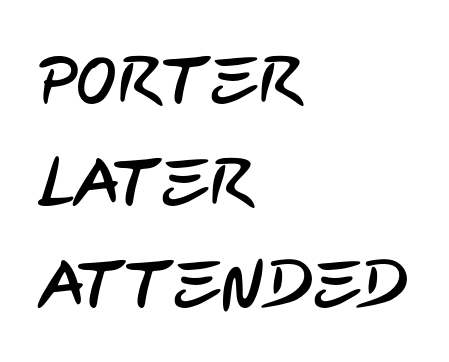
Is the letter spacing exaggerated? No — it looks like the ordinary default. Is this a sans? Yes — the strokes have no serifs. Varying glyph widths throughout — classic text-font behaviour. Compared with typical paragraphs, the rows here are spaced about the same.
